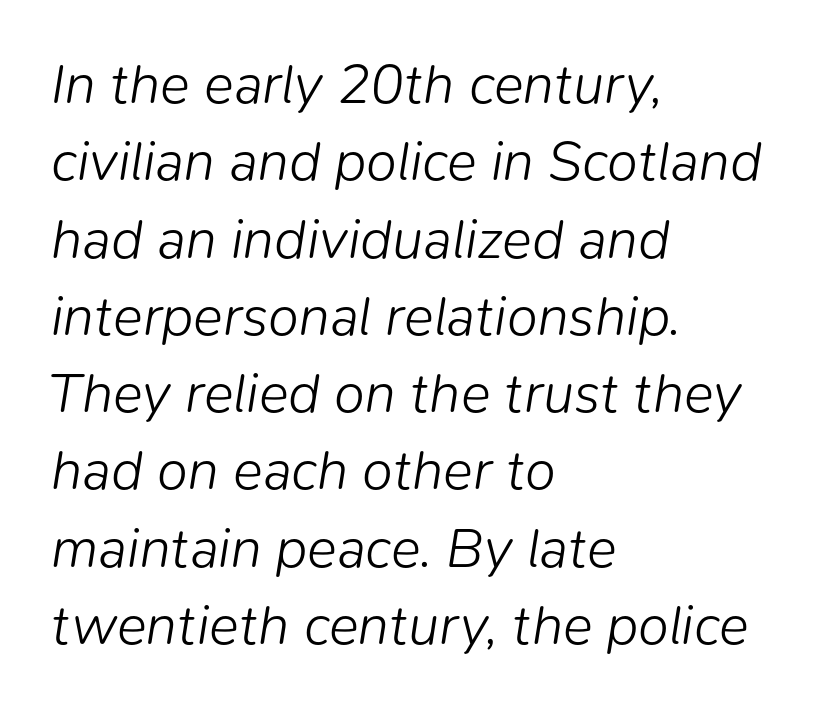
The image shows 56 px light type, italic (leaning right); set left-aligned, normal line spacing (1.38x), normal letter spacing, not underlined; low stroke contrast and a medium x-height.
